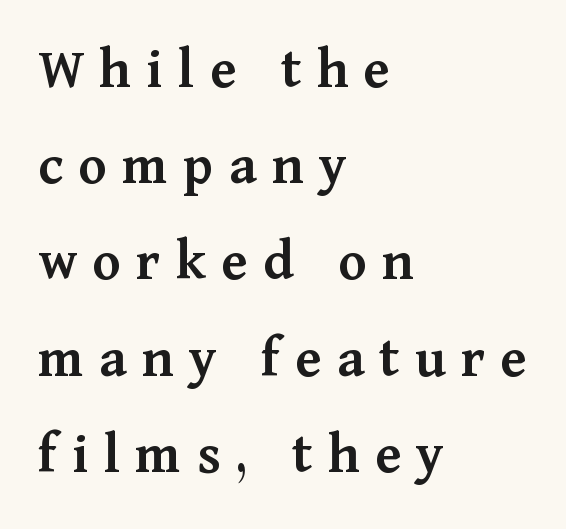
Set as a demibold, roughly 600 on the weight scale. Upright lettering throughout. The baseline area is clear. These lines sit exactly where default settings would place them. The setting favours the left margin, as ordinary paragraphs usually do. Letter spacing: wide.
